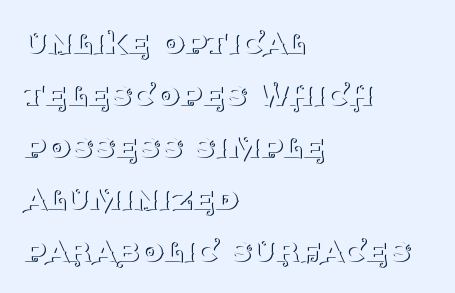
{"serif": "yes", "italic": "no", "bold": "no", "weight": "thin", "width": "normal", "stroke_contrast": "medium", "x_height": "large", "monospaced": "no", "underline": "no", "align": "left", "line_spacing": "normal", "line_spacing_ratio": 1.37, "letter_spacing": "normal", "letter_spacing_em": 0.0, "glyph_px": 38}
